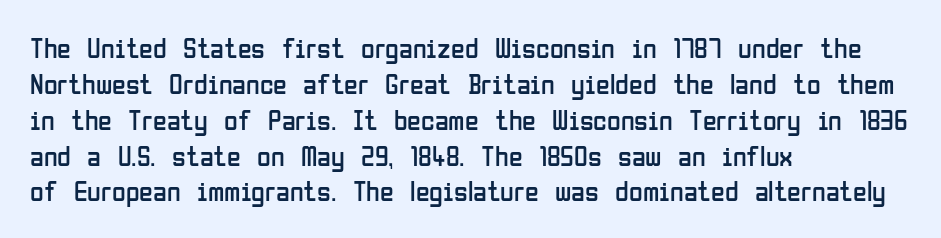
Upright lettering throughout. The face used here is proportionally spaced, like ordinary book or web type. If you drew a ruler down the left edge, every line would touch it. No feet cap the strokes, marking this as sans-serif type. The face looks like a standard text weight, possibly lighter. Normally led — the rows are evenly, conventionally spaced.
